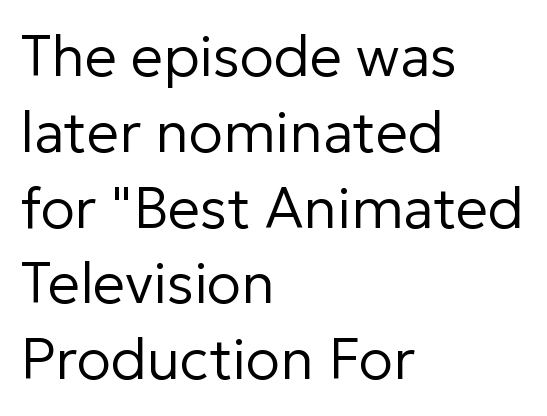
{"serif": "no", "italic": "no", "bold": "no", "weight": "regular", "width": "normal", "stroke_contrast": "low", "x_height": "medium", "monospaced": "no", "underline": "no", "align": "left", "line_spacing": "normal", "line_spacing_ratio": 1.33, "letter_spacing": "normal", "letter_spacing_em": 0.0, "glyph_px": 57}
